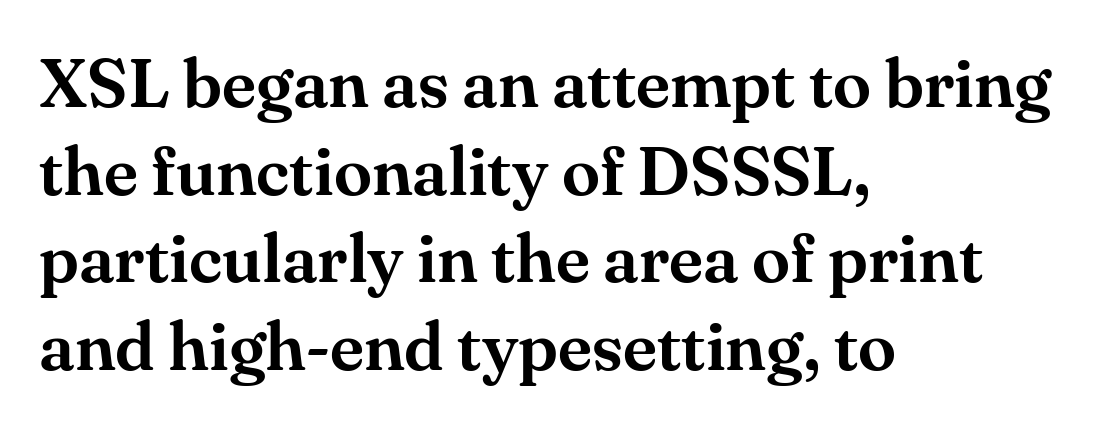
{"serif": "yes", "italic": "no", "width": "normal", "stroke_contrast": "medium", "x_height": "small", "monospaced": "no", "underline": "no", "align": "left", "line_spacing": "normal", "line_spacing_ratio": 1.27, "letter_spacing": "normal", "letter_spacing_em": 0.0, "glyph_px": 69}
